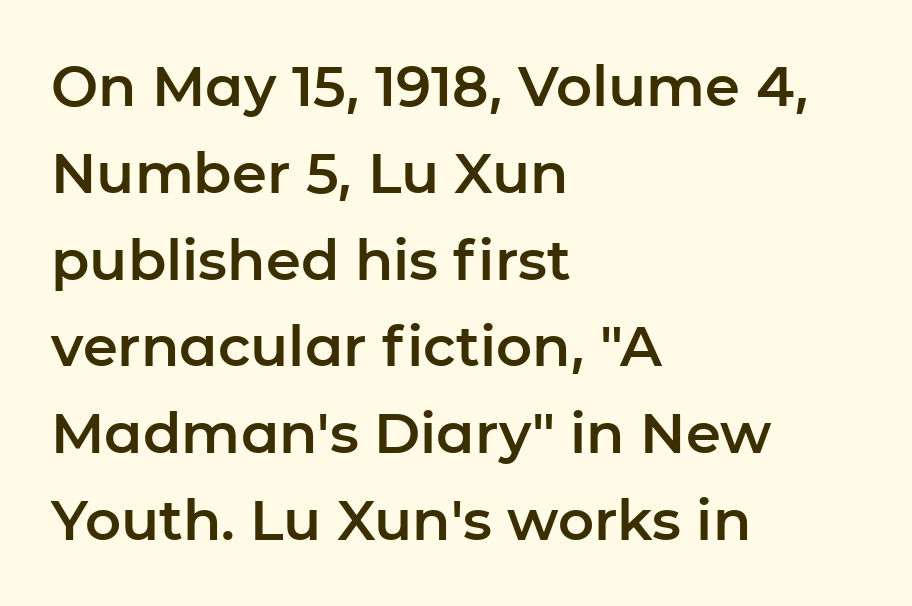
The image shows 56 px sans-serif type, upright; set left-aligned, normal line spacing (1.55x), normal letter spacing, not underlined; low stroke contrast and a medium x-height.
